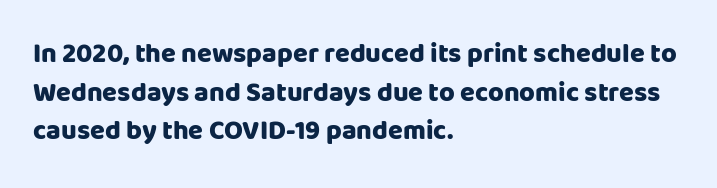
The image shows 27 px bold type, upright; set left-aligned, normal line spacing (1.43x), normal letter spacing, not underlined.
